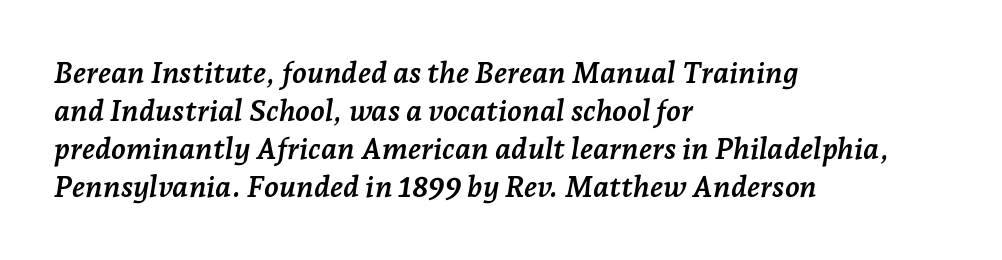
The image shows 30 px semibold serif type, italic (leaning right); set left-aligned, normal line spacing (1.27x), normal letter spacing, not underlined; low stroke contrast and a medium x-height.
